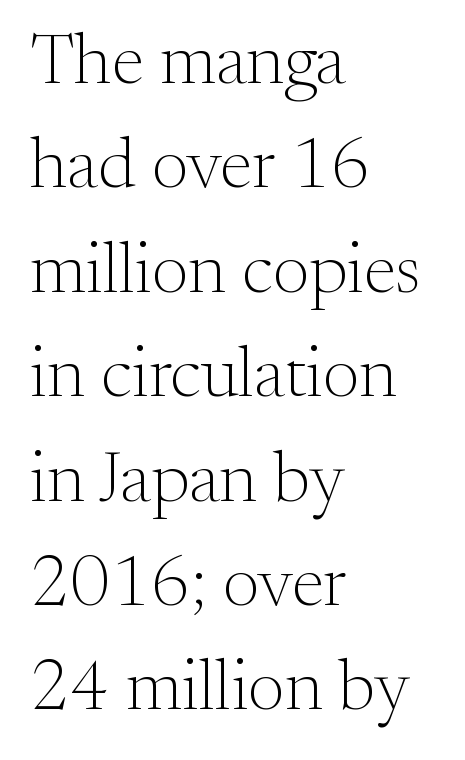
Q: Is the text bold? A: No.
Q: Is the text italic (slanted)? A: No, it is upright.
Q: Is the typeface a serif or a sans-serif typeface? A: Serif.
Q: Is the text underlined? A: No.
Q: How is the paragraph aligned? A: Left-aligned.
Q: Is the spacing between letters normal or unusually wide? A: Normal.
Q: Is the spacing between lines tight, normal or loose? A: Normal.
Q: Width (condensed, normal, or wide)? A: Normal.
Q: Stroke contrast? A: Medium.
Q: x-height? A: Small.
Q: Monospaced? A: No.
